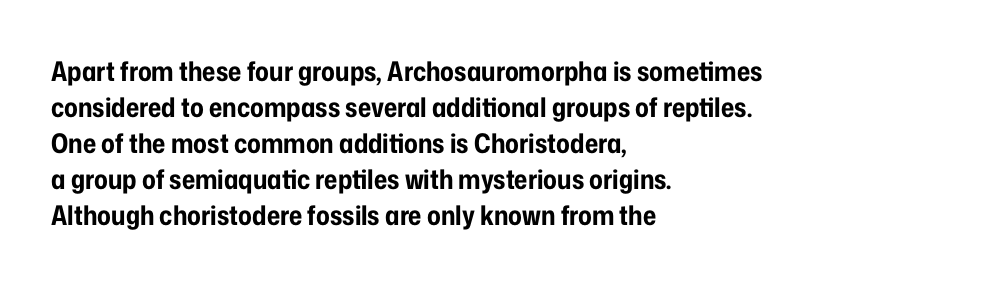
The image shows 27 px bold type, upright; set left-aligned, normal line spacing (1.33x), normal letter spacing, not underlined.
